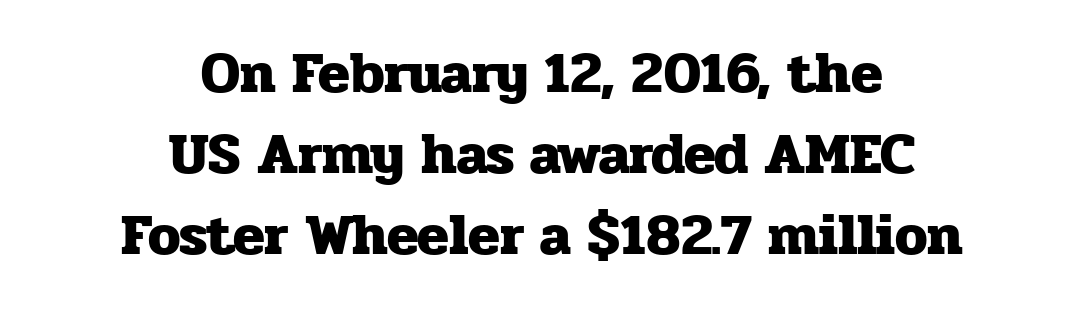
{"serif": "yes", "italic": "no", "bold": "yes", "weight": "heavy", "width": "normal", "stroke_contrast": "low", "x_height": "medium", "monospaced": "no", "underline": "no", "align": "center", "line_spacing": "normal", "line_spacing_ratio": 1.4, "letter_spacing": "normal", "letter_spacing_em": 0.0, "glyph_px": 58}
